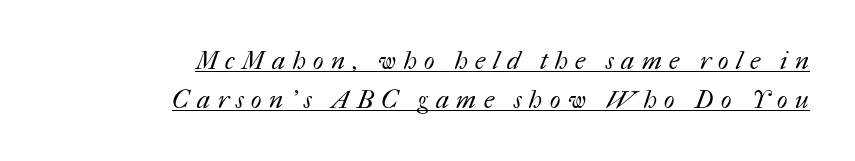
Q: Is the text bold? A: No.
Q: Is the text underlined? A: Yes.
Q: How is the paragraph aligned? A: Right-aligned.
Q: Is the spacing between letters normal or unusually wide? A: Unusually wide.
Q: Is the spacing between lines tight, normal or loose? A: Normal.
